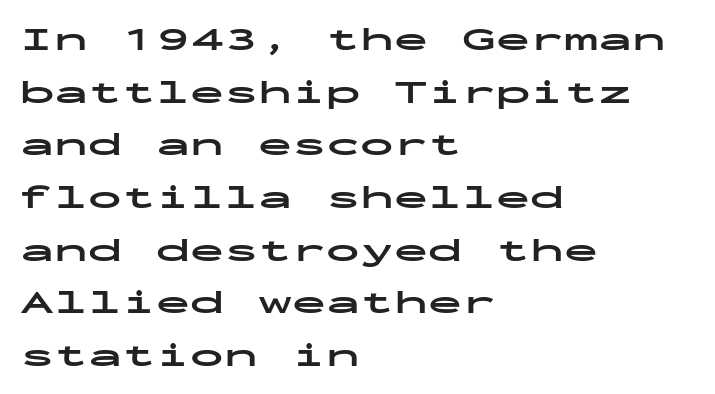
{"serif": "no", "italic": "no", "bold": "yes", "weight": "bold", "width": "wide", "stroke_contrast": "low", "x_height": "medium", "monospaced": "yes", "underline": "no", "align": "left", "line_spacing": "normal", "line_spacing_ratio": 1.55, "letter_spacing": "normal", "letter_spacing_em": 0.0, "glyph_px": 34}
